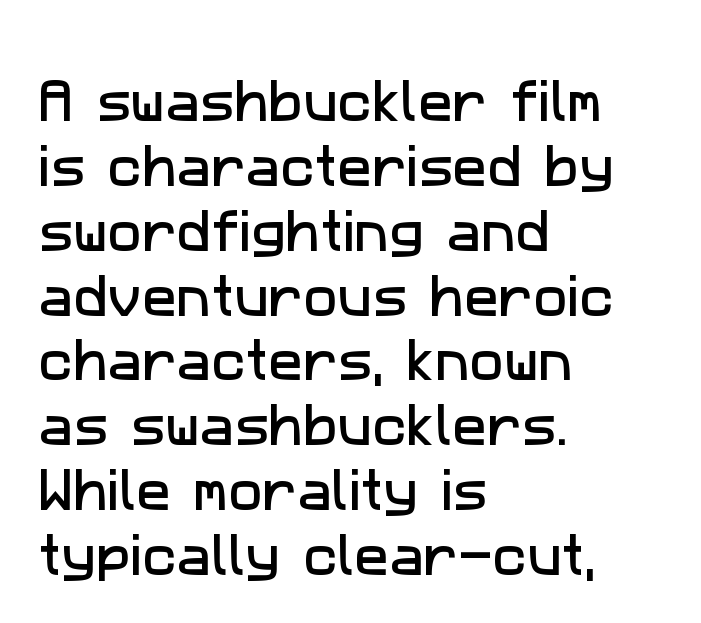
{"serif": "no", "width": "normal", "stroke_contrast": "low", "x_height": "medium", "monospaced": "no", "underline": "no", "align": "left", "line_spacing": "normal", "line_spacing_ratio": 1.41, "letter_spacing": "normal", "letter_spacing_em": 0.0, "glyph_px": 46}
